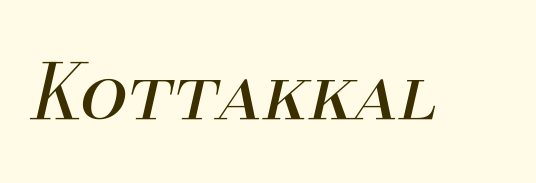
{"italic": "yes", "lean": "right", "slant_degrees": 13, "bold": "no", "weight": "regular", "width": "normal", "stroke_contrast": "medium", "x_height": "small", "monospaced": "no", "underline": "no", "letter_spacing": "normal", "letter_spacing_em": 0.0, "glyph_px": 76}
